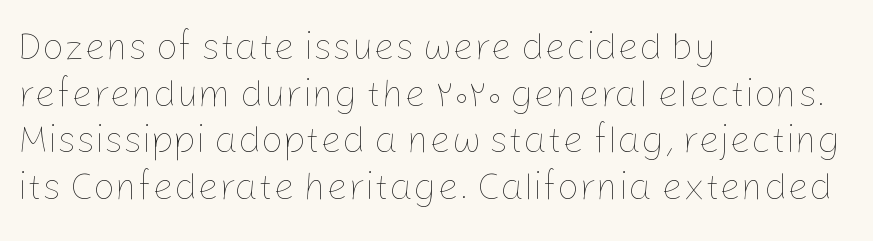
This rendering leaves character spacing at its baseline value. The string is rendered with underlining switched off. Do the letters lean? They stand straight. Proportional: the letters do not fall into vertical columns.
